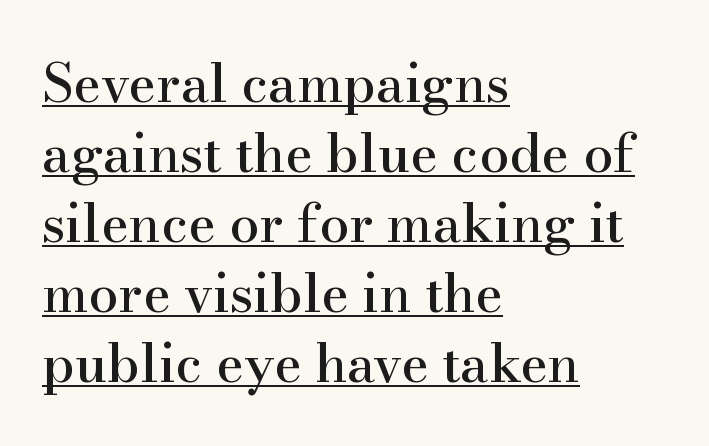
Q: Is the text italic (slanted)? A: No, it is upright.
Q: Is the typeface a serif or a sans-serif typeface? A: Serif.
Q: Is the text underlined? A: Yes.
Q: How is the paragraph aligned? A: Left-aligned.
Q: Is the spacing between letters normal or unusually wide? A: Normal.
Q: Is the spacing between lines tight, normal or loose? A: Normal.
Q: Width (condensed, normal, or wide)? A: Normal.
Q: Stroke contrast? A: High.
Q: x-height? A: Small.
Q: Monospaced? A: No.
